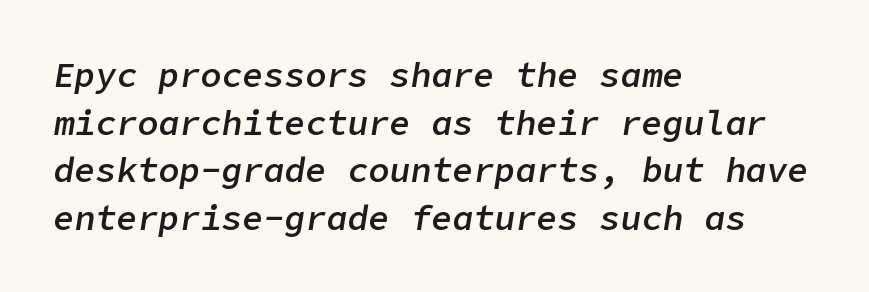
The image shows 35 px semibold type, italic (leaning right); set left-aligned, normal line spacing (1.36x), normal letter spacing, not underlined; low stroke contrast and a medium x-height.
